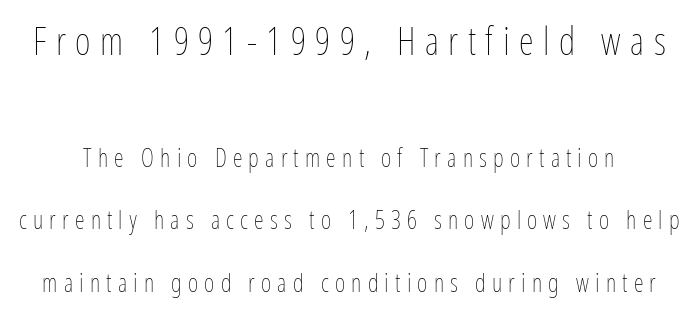
The image shows 38 px thin, condensed type, upright; set loose line spacing (2.49x), unusually wide letter spacing (+0.25 em), not underlined; the first (top) block is 1.52x larger; low stroke contrast and a medium x-height.
